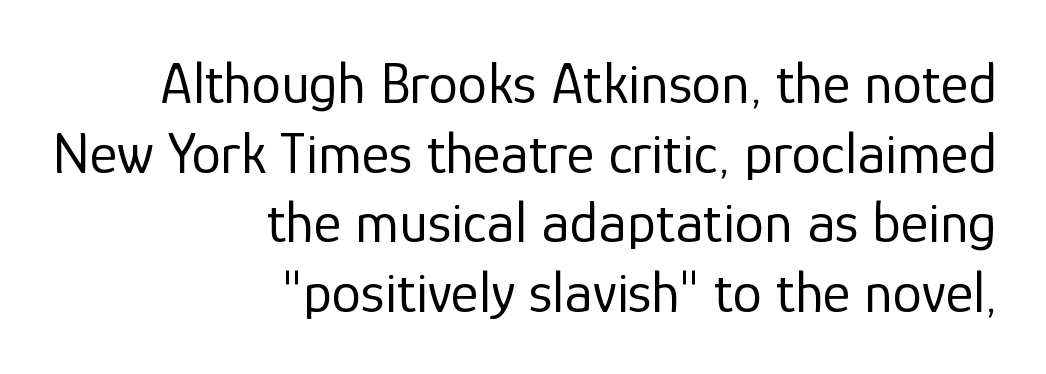
{"serif": "no", "italic": "no", "bold": "no", "weight": "regular", "width": "normal", "stroke_contrast": "low", "x_height": "medium", "monospaced": "no", "underline": "no", "align": "right", "line_spacing_ratio": 1.18, "letter_spacing": "normal", "letter_spacing_em": 0.0, "glyph_px": 59}
